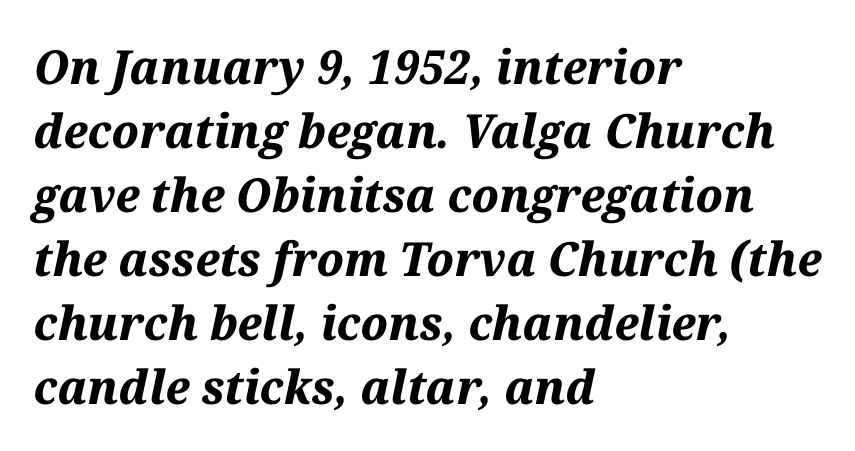
Q: Is the text bold? A: Yes.
Q: Is the text italic (slanted)? A: Yes, it leans right by about 12 degrees.
Q: Is the text underlined? A: No.
Q: How is the paragraph aligned? A: Left-aligned.
Q: Is the spacing between letters normal or unusually wide? A: Normal.
Q: Is the spacing between lines tight, normal or loose? A: Normal.
Q: Width (condensed, normal, or wide)? A: Normal.
Q: Stroke contrast? A: Medium.
Q: x-height? A: Medium.
Q: Monospaced? A: No.
